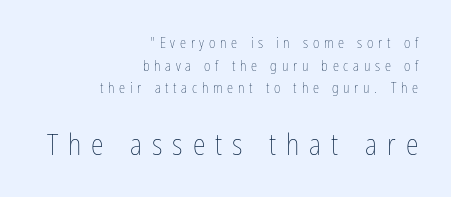
Q: Is the text bold? A: No.
Q: Is the text italic (slanted)? A: No, it is upright.
Q: Is the text underlined? A: No.
Q: How is the paragraph aligned? A: Right-aligned.
Q: Is the spacing between letters normal or unusually wide? A: Unusually wide.
Q: Is the spacing between lines tight, normal or loose? A: Normal.
Q: Which block of text is set in a larger size, the first (top) or the second (bottom)? A: The second (bottom) one.
Q: Width (condensed, normal, or wide)? A: Condensed.
Q: Stroke contrast? A: Low.
Q: x-height? A: Medium.
Q: Monospaced? A: No.
